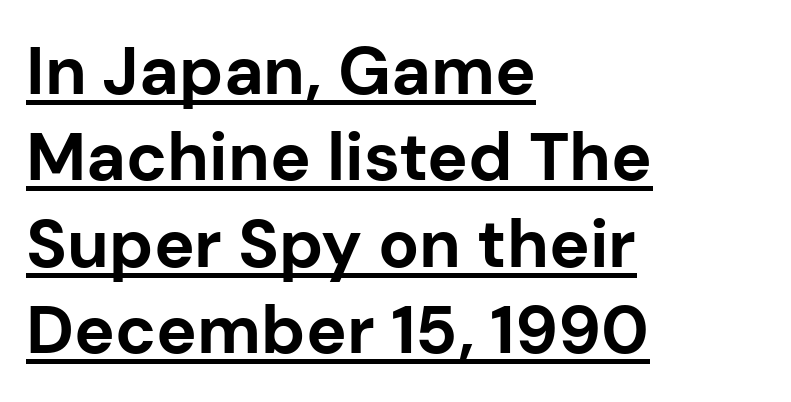
{"serif": "no", "italic": "no", "bold": "yes", "weight": "bold", "width": "normal", "stroke_contrast": "low", "x_height": "medium", "monospaced": "no", "underline": "yes", "align": "left", "line_spacing": "normal", "line_spacing_ratio": 1.27, "letter_spacing": "normal", "letter_spacing_em": 0.0, "glyph_px": 68}
